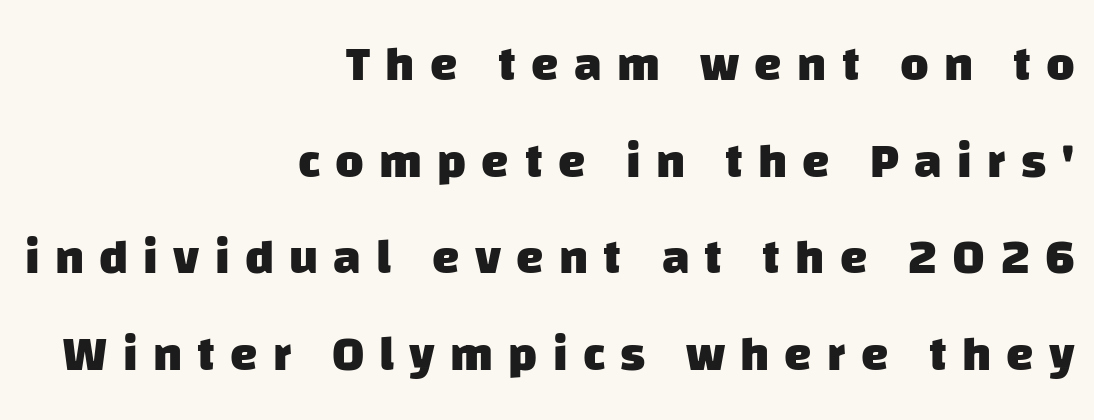
Note the varied advance widths — an 'i' is clearly narrower than an 'm'. On the weight axis this lands at bold, roughly 700. The passage shown has open, widely tracked lettering throughout. Reading down the block, your eye finds every line finishing at a fixed right position.
